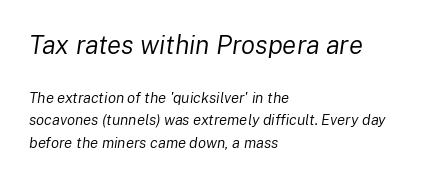
Vertical spacing — default. An italicized treatment has been applied to the whole sample. Between these two stacked blocks, the higher one wins on size. Does extra space separate the letters? No, they use regular spacing. Anything drawn beneath the words? Only blank space.
